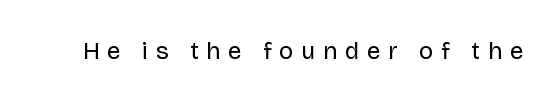
{"italic": "no", "bold": "no", "underline": "no", "letter_spacing": "wide", "letter_spacing_em": 0.32, "glyph_px": 24}
